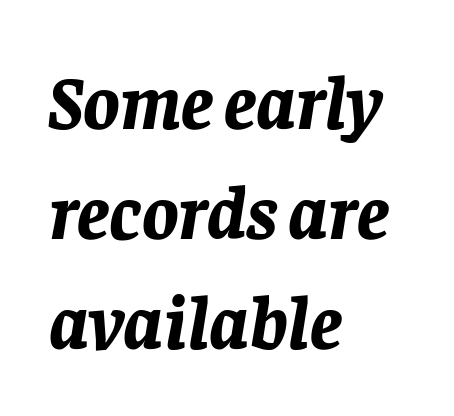
The image shows 76 px bold type, italic (leaning right); set left-aligned, normal line spacing (1.45x), normal letter spacing, not underlined; low stroke contrast and a large x-height.
